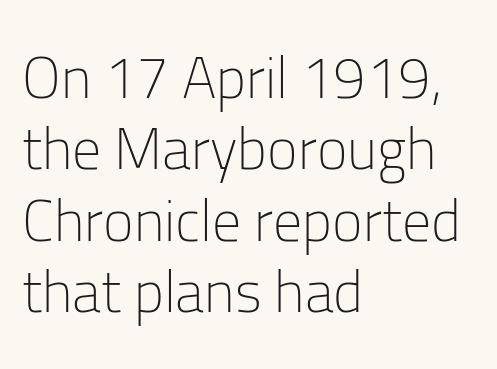
{"serif": "no", "italic": "no", "bold": "no", "weight": "light", "width": "normal", "stroke_contrast": "low", "x_height": "medium", "monospaced": "no", "underline": "no", "align": "left", "line_spacing_ratio": 1.23, "letter_spacing": "normal", "letter_spacing_em": 0.0, "glyph_px": 58}
